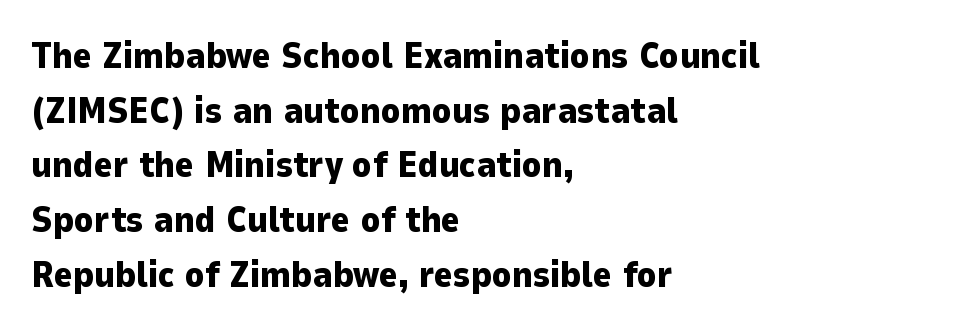
Compared with typical body copy, the letter spacing here is the same. Descender tails drop into unmarked territory. Each letter keeps its own natural width here, so spacing adapts to shape. Every stem runs plumb, perpendicular to the baseline. The leading is moderate, giving the passage an even texture. Its strokes are broad and dark, the hallmark of bold type.
